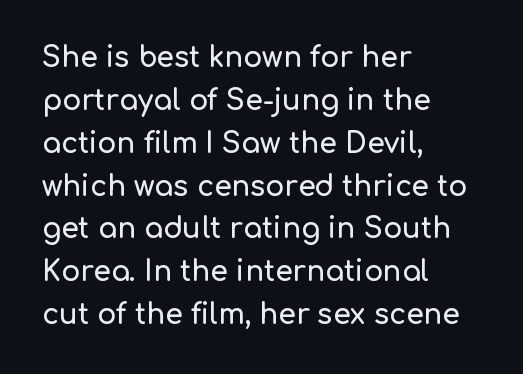
{"serif": "no", "italic": "no", "width": "normal", "stroke_contrast": "low", "x_height": "medium", "monospaced": "no", "underline": "no", "align": "left", "line_spacing": "normal", "line_spacing_ratio": 1.53, "letter_spacing": "normal", "letter_spacing_em": 0.0, "glyph_px": 28}
